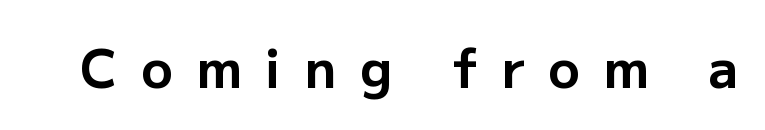
The image shows 52 px bold sans-serif type, upright; set unusually wide letter spacing (+0.45 em), not underlined; low stroke contrast and a medium x-height.
